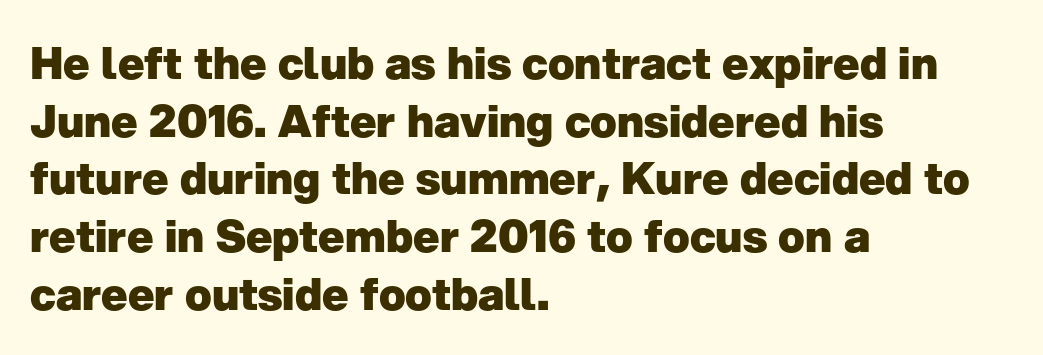
{"serif": "no", "italic": "no", "bold": "yes", "weight": "heavy", "width": "normal", "stroke_contrast": "low", "x_height": "medium", "monospaced": "no", "underline": "no", "align": "left", "line_spacing": "normal", "line_spacing_ratio": 1.31, "letter_spacing": "normal", "letter_spacing_em": 0.0, "glyph_px": 44}
